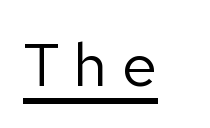
Q: Is the text bold? A: No.
Q: Is the text italic (slanted)? A: No, it is upright.
Q: Is the typeface a serif or a sans-serif typeface? A: Sans-serif.
Q: Is the text underlined? A: Yes.
Q: Is the spacing between letters normal or unusually wide? A: Unusually wide.
Q: Width (condensed, normal, or wide)? A: Normal.
Q: Stroke contrast? A: Low.
Q: x-height? A: Medium.
